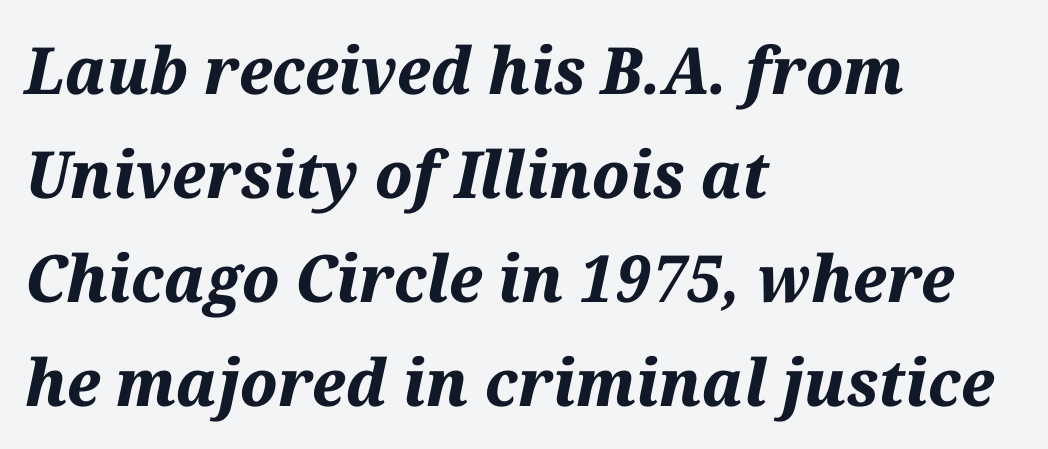
Bare-footed words on every line. Looks like regular typesetting: each glyph gets only the width it needs. You can tell it's italic because the verticals aren't actually vertical. Quick note: interline space is typical. Horizontally, the lines are justified to the leading edge only. The face used here is rendered with its standard letterfit.
